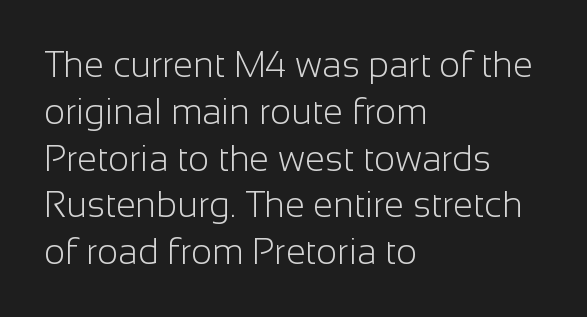
{"serif": "no", "italic": "no", "bold": "no", "weight": "light", "width": "normal", "stroke_contrast": "low", "x_height": "medium", "monospaced": "no", "underline": "no", "align": "left", "line_spacing": "normal", "line_spacing_ratio": 1.3, "letter_spacing": "normal", "letter_spacing_em": 0.0, "glyph_px": 36}
